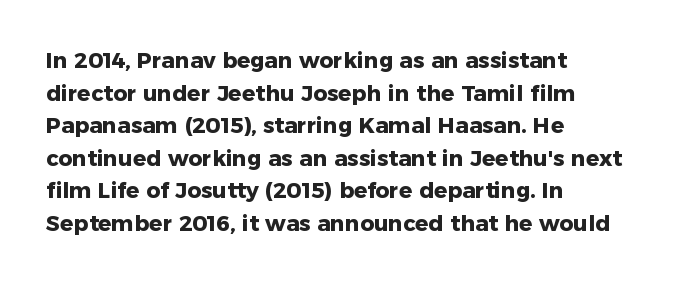
Q: Is the text bold? A: Yes.
Q: Is the text italic (slanted)? A: No, it is upright.
Q: Is the text underlined? A: No.
Q: How is the paragraph aligned? A: Left-aligned.
Q: Is the spacing between letters normal or unusually wide? A: Normal.
Q: Is the spacing between lines tight, normal or loose? A: Normal.
